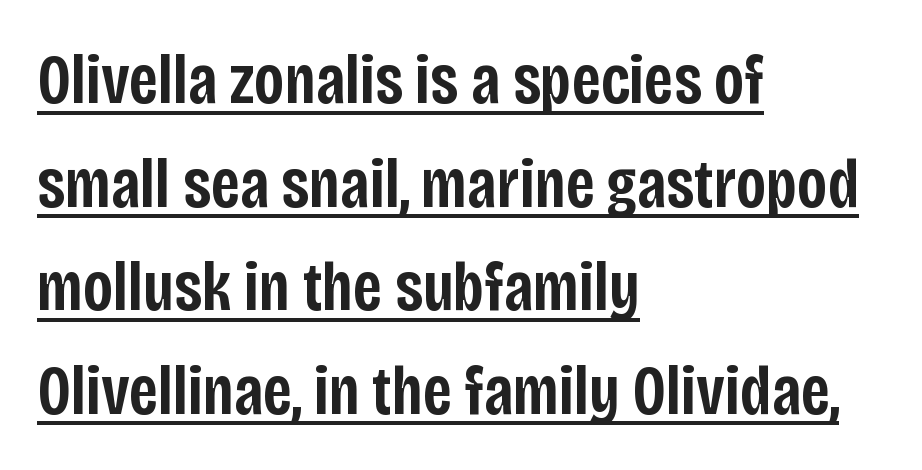
{"serif": "no", "italic": "no", "bold": "semi", "weight": "semibold", "width": "condensed", "stroke_contrast": "low", "x_height": "large", "monospaced": "no", "underline": "yes", "align": "left", "line_spacing": "normal", "line_spacing_ratio": 1.48, "letter_spacing": "normal", "letter_spacing_em": 0.0, "glyph_px": 70}
